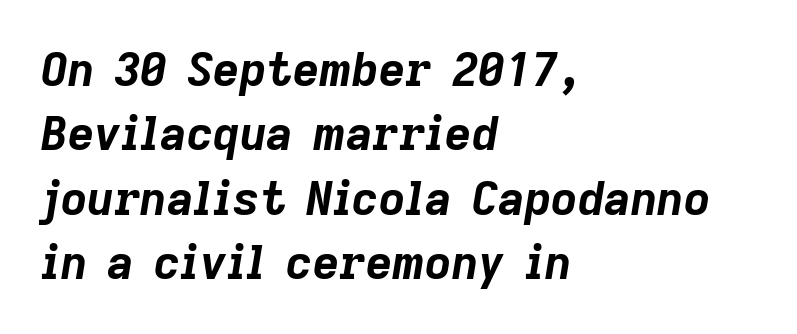
The image shows 46 px bold type, italic (leaning right); set left-aligned, normal line spacing (1.4x), normal letter spacing, not underlined; low stroke contrast and a medium x-height.
